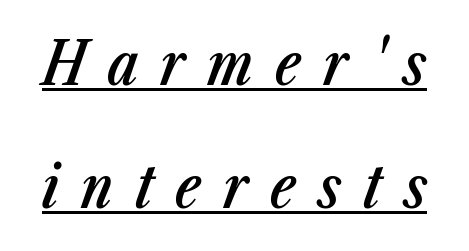
Q: Is the text bold? A: Semi-bold.
Q: Is the text italic (slanted)? A: Yes, it leans right by about 23 degrees.
Q: Is the text underlined? A: Yes.
Q: Is the spacing between letters normal or unusually wide? A: Unusually wide.
Q: Is the spacing between lines tight, normal or loose? A: Loose.
Q: Width (condensed, normal, or wide)? A: Condensed.
Q: Stroke contrast? A: Low.
Q: x-height? A: Medium.
Q: Monospaced? A: No.
